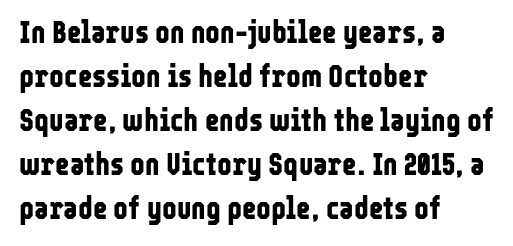
The image shows 31 px bold, condensed sans-serif type, upright; set left-aligned, normal line spacing (1.42x), normal letter spacing, not underlined; low stroke contrast and a medium x-height.
